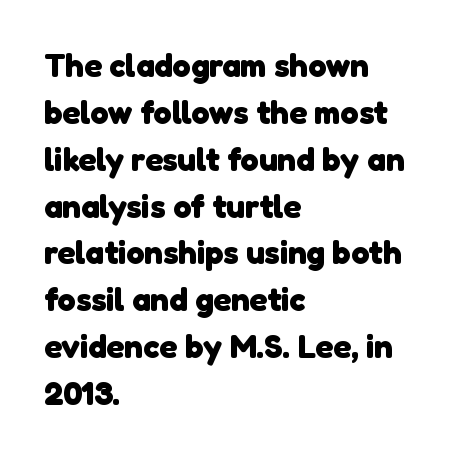
Words float on clear page, feet unadorned. Notice how descenders clear the ascenders below comfortably — that's standard leading. Layout note: lines flush left. Is the letter spacing exaggerated? No — it looks like the ordinary default. Note the varied advance widths — an 'i' is clearly narrower than an 'm'.
